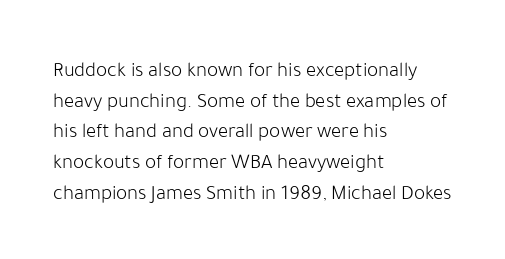
{"italic": "no", "bold": "no", "underline": "no", "align": "left", "line_spacing": "normal", "line_spacing_ratio": 1.46, "letter_spacing": "normal", "letter_spacing_em": 0.0, "glyph_px": 21}
